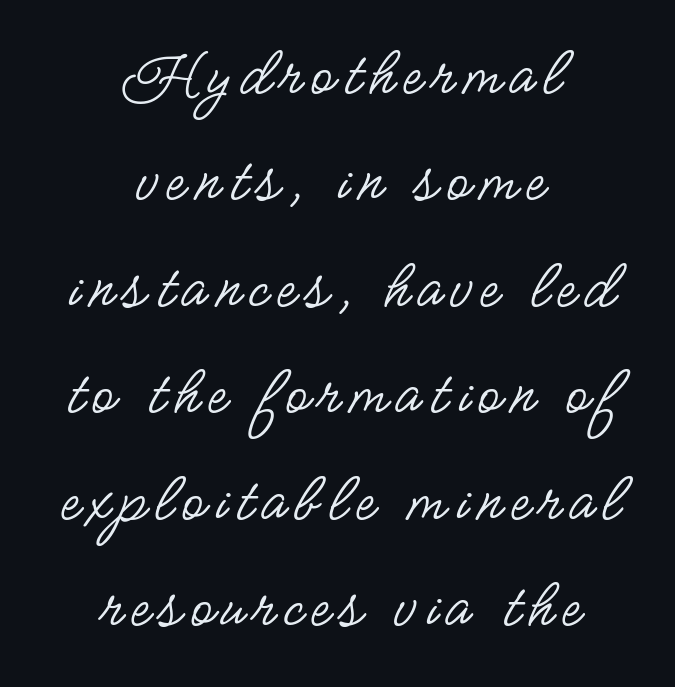
{"serif": "no", "bold": "no", "weight": "regular", "width": "condensed", "stroke_contrast": "low", "x_height": "small", "monospaced": "no", "underline": "no", "align": "center", "line_spacing": "normal", "line_spacing_ratio": 1.5, "glyph_px": 71}
